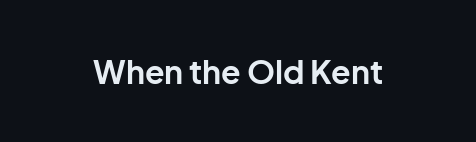
Do the characters align in a grid? No, the font is proportional. The strokes are fattened all the way to bold. The specimen omits any rule beneath the text block's lines. Words appear dense and cohesive because spacing is normal.
